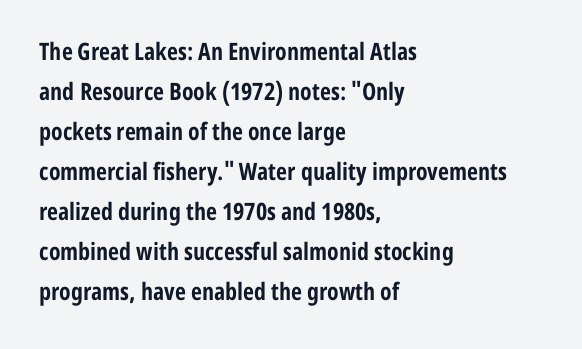
The image shows 24 px bold type, upright; set left-aligned, normal line spacing (1.67x), normal letter spacing, not underlined.
